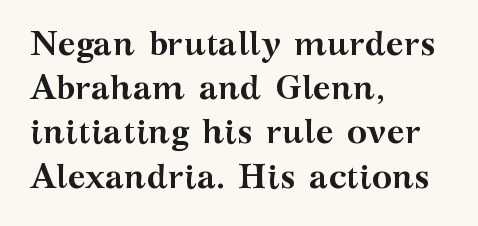
The image shows 34 px semibold, wide serif type, upright; set left-aligned, normal line spacing (1.3x), normal letter spacing, not underlined; medium stroke contrast and a medium x-height.
